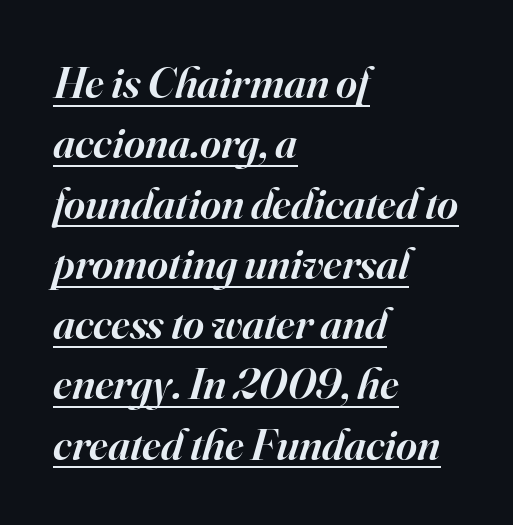
The image shows 45 px semibold serif type, italic (leaning right); set left-aligned, normal line spacing (1.34x), normal letter spacing, underlined; high stroke contrast and a small x-height.
